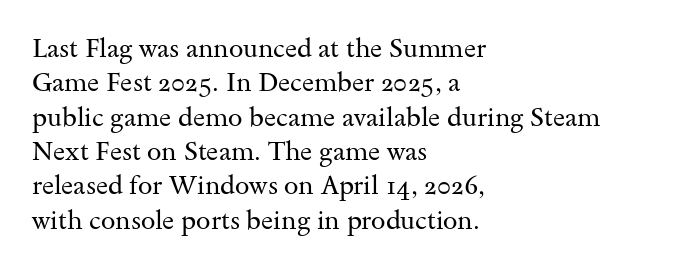
Leftover space on each line is placed entirely after the last word. Notice how the stems are strictly vertical — no italics here. The rendering uses a moderate line-height, typical for paragraphs. Underlining? Definitely not there. A light-to-regular cut is what we see here.
